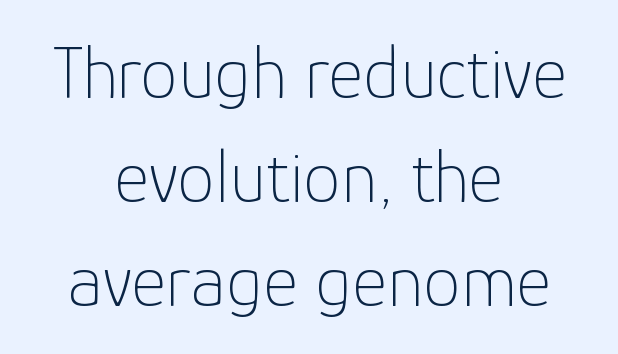
{"serif": "no", "italic": "no", "bold": "no", "weight": "thin", "width": "normal", "stroke_contrast": "low", "x_height": "medium", "monospaced": "no", "underline": "no", "align": "center", "line_spacing": "normal", "line_spacing_ratio": 1.39, "letter_spacing": "normal", "letter_spacing_em": 0.0, "glyph_px": 75}
